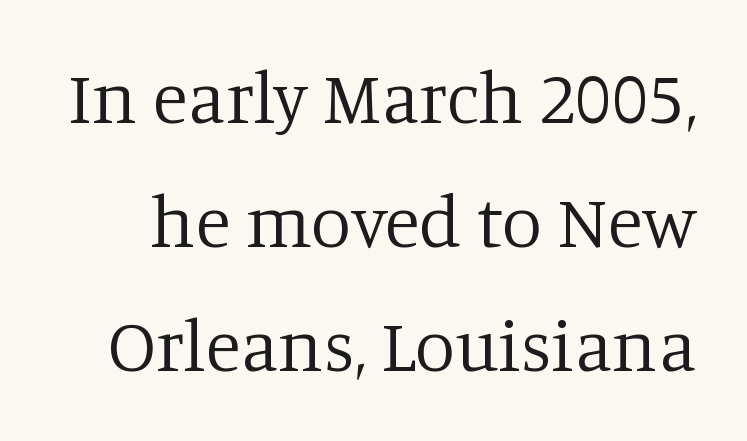
{"serif": "yes", "italic": "no", "bold": "no", "weight": "regular", "width": "normal", "stroke_contrast": "low", "x_height": "large", "monospaced": "no", "underline": "no", "line_spacing": "normal", "line_spacing_ratio": 1.7, "letter_spacing": "normal", "letter_spacing_em": 0.0, "glyph_px": 73}
